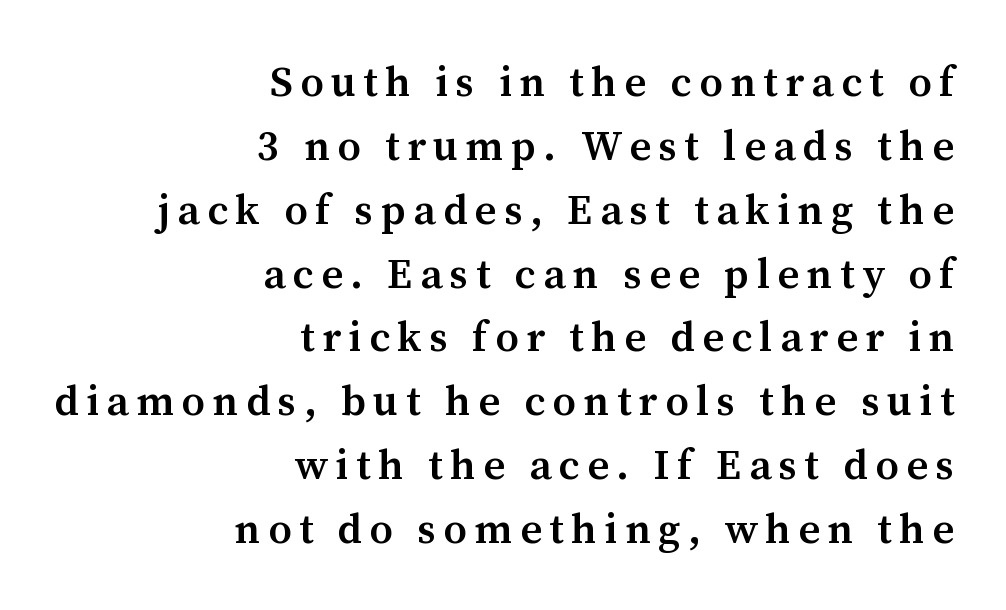
A typesetter would call this proportional, since set widths differ per character. The space between consecutive lines is moderate. Old-style or modern, the face here clearly has serifs. A roman cut, with each character standing at attention. If you drew a ruler down the right edge, every line would touch it.
